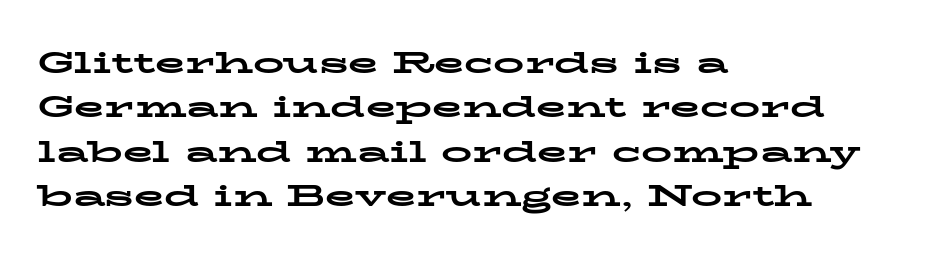
{"serif": "yes", "italic": "no", "bold": "yes", "weight": "bold", "width": "wide", "stroke_contrast": "low", "x_height": "medium", "monospaced": "no", "underline": "no", "align": "left", "line_spacing": "normal", "line_spacing_ratio": 1.43, "letter_spacing": "normal", "letter_spacing_em": 0.0, "glyph_px": 31}
